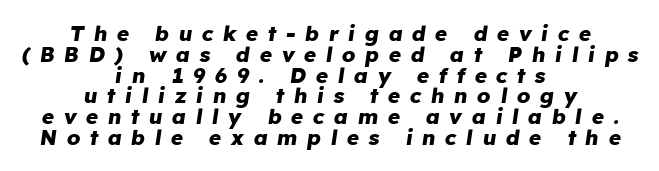
This rendering uses center alignment, leaving both contours irregular but symmetric. A dark, heavy texture on the line: the type is bold. Only glyphs here, with clear space below each row. What's the leading like? Squeezed, with rows nearly overlapping. Inter-character spacing is expanded well beyond the font's built-in metrics. Characters are canted at an angle relative to the baseline's perpendicular.
